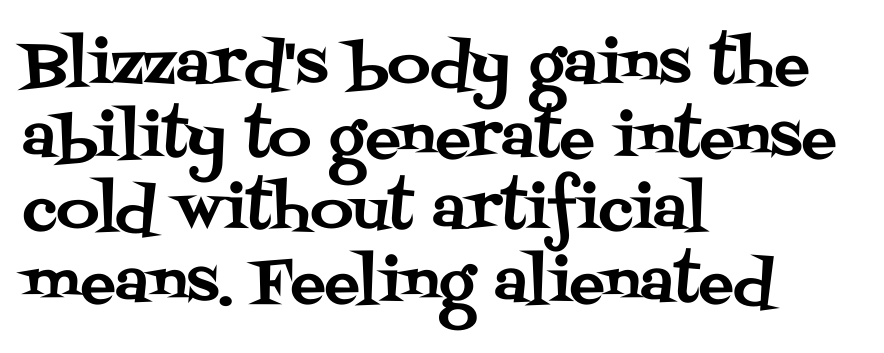
{"serif": "yes", "italic": "no", "width": "normal", "stroke_contrast": "medium", "x_height": "large", "monospaced": "no", "underline": "no", "align": "left", "line_spacing_ratio": 1.23, "letter_spacing": "normal", "letter_spacing_em": 0.0, "glyph_px": 59}
